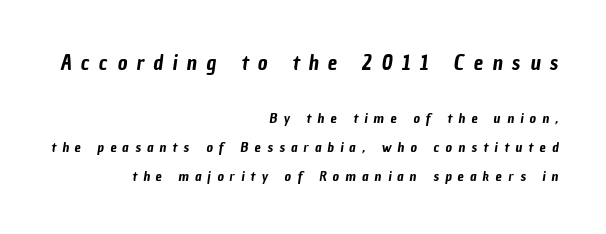
{"underline": "no", "align": "right", "line_spacing": "loose", "line_spacing_ratio": 2.06, "letter_spacing": "wide", "letter_spacing_em": 0.45, "larger_block": "first", "size_ratio": 1.5, "glyph_px": 21}
